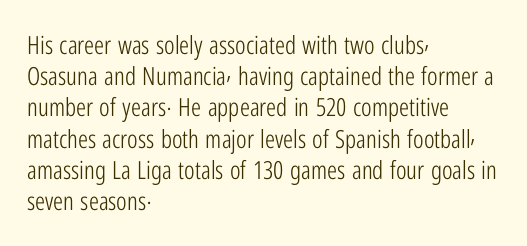
Q: Is the text bold? A: No.
Q: Is the text italic (slanted)? A: No, it is upright.
Q: Is the text underlined? A: No.
Q: How is the paragraph aligned? A: Left-aligned.
Q: Is the spacing between letters normal or unusually wide? A: Normal.
Q: Is the spacing between lines tight, normal or loose? A: Normal.
